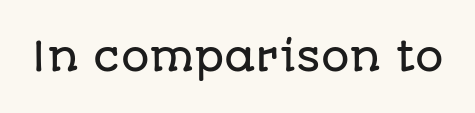
{"serif": "no", "italic": "no", "width": "normal", "stroke_contrast": "low", "x_height": "large", "monospaced": "no", "underline": "no", "letter_spacing": "normal", "letter_spacing_em": 0.0, "glyph_px": 40}
